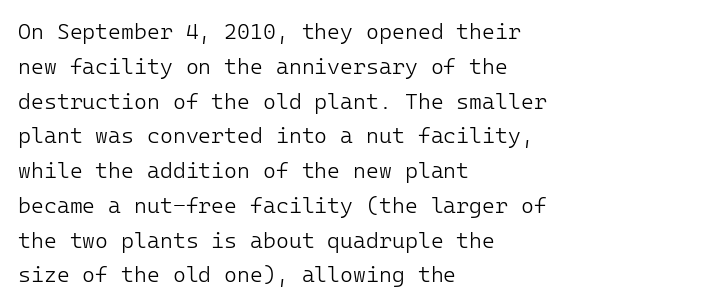
Q: Is the text bold? A: No.
Q: Is the text italic (slanted)? A: No, it is upright.
Q: Is the text underlined? A: No.
Q: How is the paragraph aligned? A: Left-aligned.
Q: Is the spacing between letters normal or unusually wide? A: Normal.
Q: Is the spacing between lines tight, normal or loose? A: Normal.
